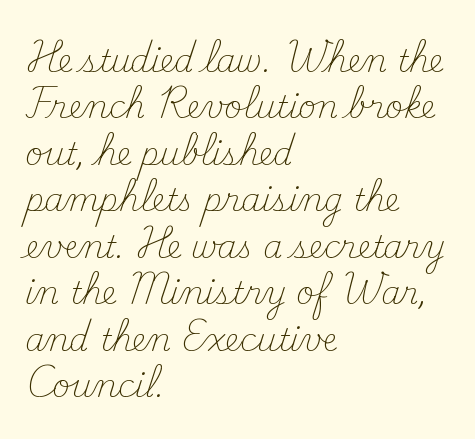
A light-to-regular cut is what we see here. Looks like regular typesetting: each glyph gets only the width it needs. Tracking value appears to be zero — textbook default spacing. Is the block centered? No — it sits flush against the left margin. Each new line begins a customary step beneath the previous one.
